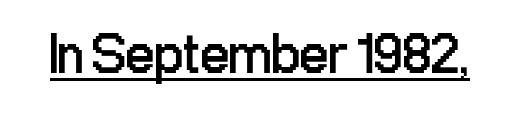
Q: Is the text bold? A: No.
Q: Is the text italic (slanted)? A: No, it is upright.
Q: Is the typeface a serif or a sans-serif typeface? A: Sans-serif.
Q: Is the text underlined? A: Yes.
Q: Is the spacing between letters normal or unusually wide? A: Normal.
Q: Width (condensed, normal, or wide)? A: Condensed.
Q: Stroke contrast? A: Low.
Q: x-height? A: Medium.
Q: Monospaced? A: No.
